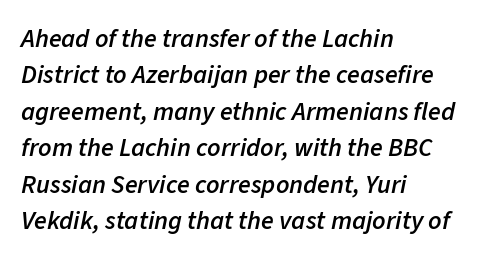
The image shows 26 px text type, italic (leaning right); set left-aligned, normal line spacing (1.4x), normal letter spacing, not underlined.
